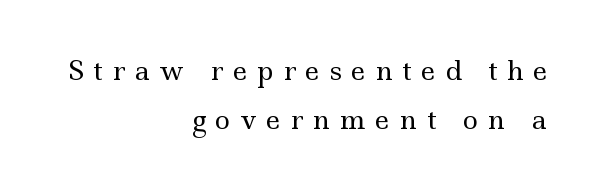
The image shows 26 px text type, upright; set right-aligned, loose line spacing (1.9x), unusually wide letter spacing (+0.37 em), not underlined.
